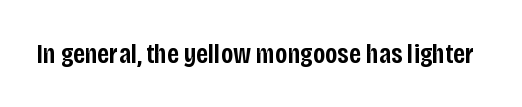
The image shows 28 px semibold, condensed sans-serif type, upright; set normal letter spacing, not underlined; low stroke contrast and a large x-height.
